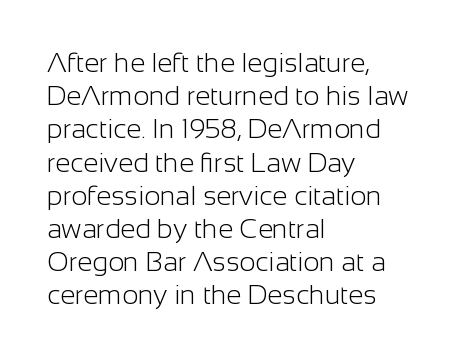
Q: Is the text bold? A: No.
Q: Is the text italic (slanted)? A: No, it is upright.
Q: Is the text underlined? A: No.
Q: How is the paragraph aligned? A: Left-aligned.
Q: Is the spacing between letters normal or unusually wide? A: Normal.
